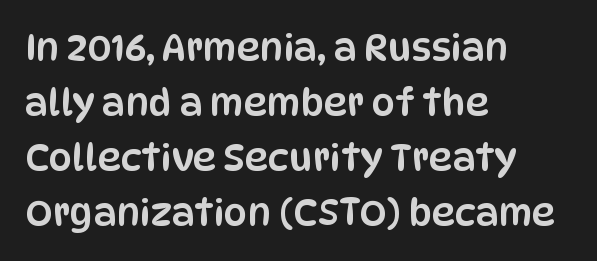
Q: Is the text italic (slanted)? A: No, it is upright.
Q: Is the typeface a serif or a sans-serif typeface? A: Sans-serif.
Q: Is the text underlined? A: No.
Q: How is the paragraph aligned? A: Left-aligned.
Q: Is the spacing between letters normal or unusually wide? A: Normal.
Q: Is the spacing between lines tight, normal or loose? A: Normal.
Q: Width (condensed, normal, or wide)? A: Condensed.
Q: Stroke contrast? A: Low.
Q: x-height? A: Large.
Q: Monospaced? A: No.
